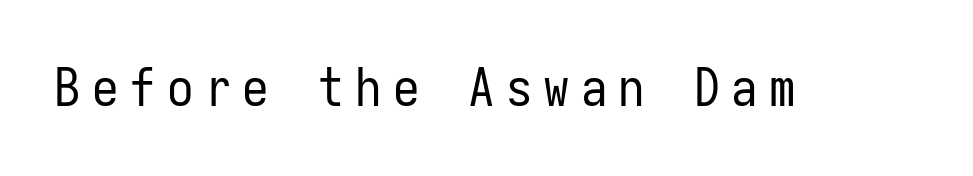
{"serif": "no", "italic": "no", "bold": "no", "weight": "regular", "width": "condensed", "stroke_contrast": "low", "x_height": "medium", "monospaced": "yes", "underline": "no", "letter_spacing": "wide", "letter_spacing_em": 0.21, "glyph_px": 53}
